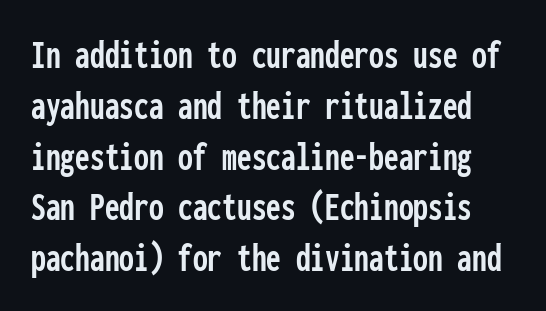
The image shows 42 px condensed sans-serif type, upright, monospaced; set line spacing 1.21x, normal letter spacing, not underlined; low stroke contrast and a medium x-height.
